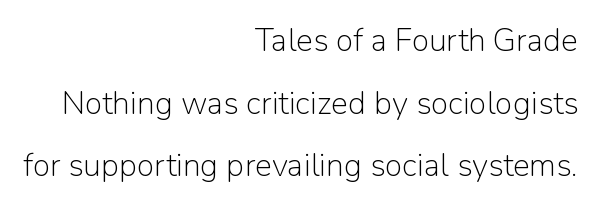
Unlike a traditional serif, this face leaves its strokes unadorned. These lines stack with their right ends in a neat column. Does the leading feel generous? Absolutely, it's lavish. Between one letter and the next there's only the usual sliver of space. Is this a fixed-width face? No — the glyphs have proportional, varying widths. The foot of each line stays bare and open.
